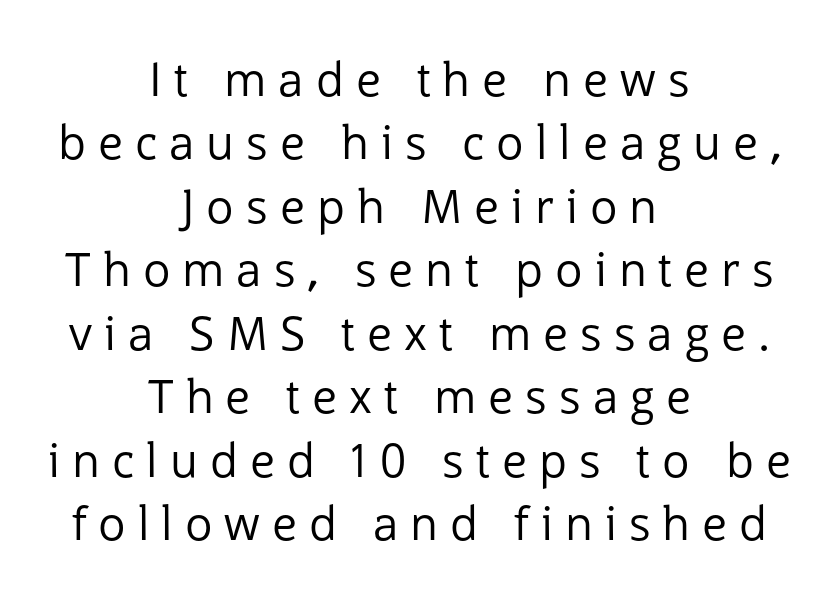
Q: Is the text bold? A: No.
Q: Is the text italic (slanted)? A: No, it is upright.
Q: Is the typeface a serif or a sans-serif typeface? A: Sans-serif.
Q: Is the text underlined? A: No.
Q: How is the paragraph aligned? A: Centered.
Q: Is the spacing between letters normal or unusually wide? A: Unusually wide.
Q: Is the spacing between lines tight, normal or loose? A: Normal.
Q: Width (condensed, normal, or wide)? A: Normal.
Q: Stroke contrast? A: Low.
Q: x-height? A: Medium.
Q: Monospaced? A: No.
